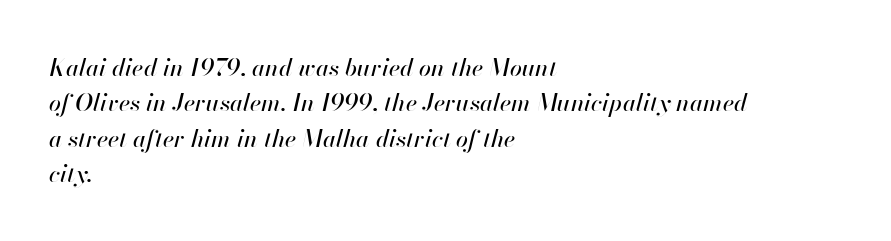
Q: Is the text italic (slanted)? A: Yes, it leans right by about 13 degrees.
Q: Is the text underlined? A: No.
Q: How is the paragraph aligned? A: Left-aligned.
Q: Is the spacing between letters normal or unusually wide? A: Normal.
Q: Is the spacing between lines tight, normal or loose? A: Normal.
